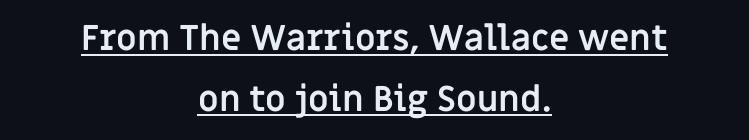
{"serif": "no", "italic": "no", "bold": "yes", "weight": "semibold", "width": "normal", "stroke_contrast": "low", "x_height": "large", "monospaced": "no", "underline": "yes", "align": "center", "line_spacing_ratio": 1.73, "letter_spacing": "normal", "letter_spacing_em": 0.0, "glyph_px": 35}
